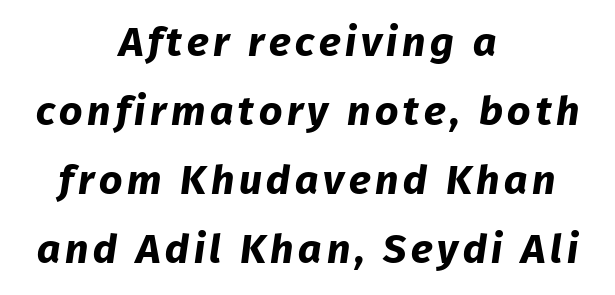
A normal amount of white space separates one row of letters from the next. The rendering uses a bold face; every stroke is thick and dark. A centered setting, common on invitations and titles, is used for this passage. Here the designer chose a conventional face with non-uniform glyph widths. Type style note: lacks serifs. Nobody drew a line under any word here.
